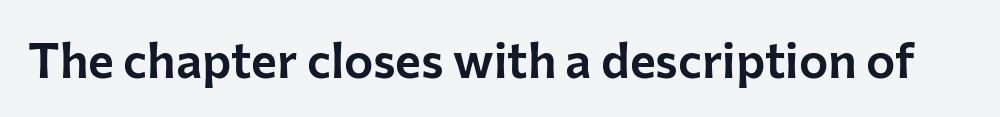
The image shows 49 px sans-serif type, upright; set normal letter spacing, not underlined; low stroke contrast and a medium x-height.
